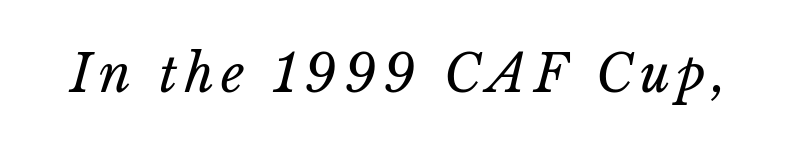
Underline: absent. Spacing verdict: proportional, widths tailored to each character. No chunkiness to these letters — they're not bold.
